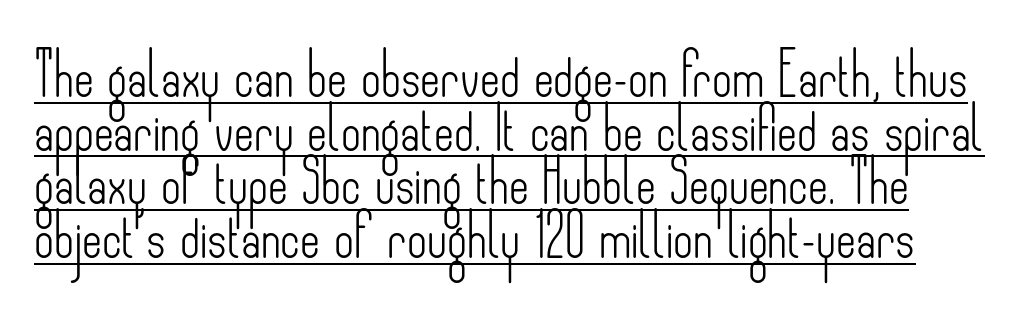
The rendering uses a moderate line-height, typical for paragraphs. Spacing verdict: proportional, widths tailored to each character. The face used here appears with an underline applied. No heavy texture on the line: the type isn't bold.
